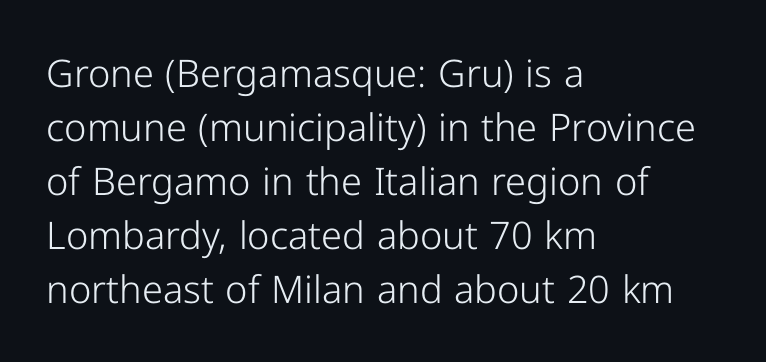
The rendering anchors every line to the left-hand side. Decoration check: the copy has no underline. The face used here is a sans, in the tradition of grotesques and geometrics. How would I describe the line gaps? Plain and ordinary. Vertical stems look standard width or narrower in stroke.
